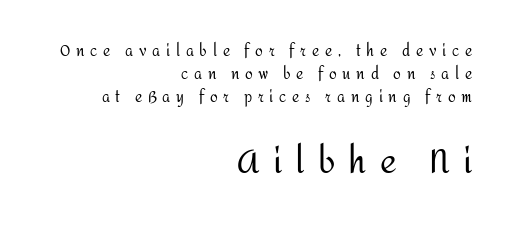
The passage shown is not underscored anywhere. Grotesque or geometric, the face here clearly has no serifs. In terms of leading, this rendering sits right in the middle. Is this a fixed-width face? No — the glyphs have proportional, varying widths. Caption: upper text group reduced, lower text group enlarged. The typography opts for an upright posture over an oblique one.
